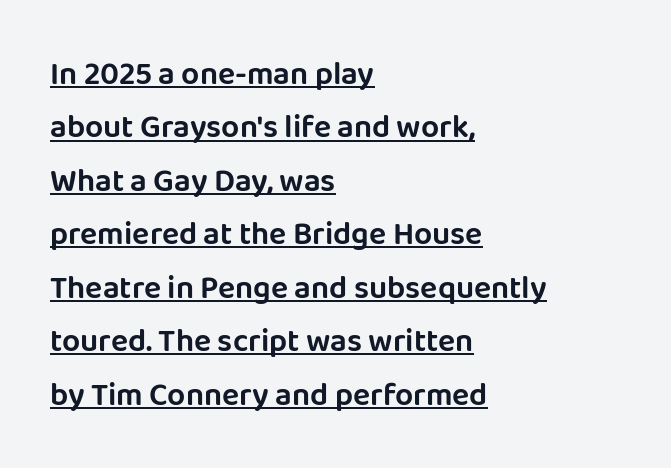
Every character sits straight up, as roman type does. Underline: present. The gaps between neighbouring characters are ordinary and unremarkable. If you drew a ruler down the left edge, every line would touch it.
